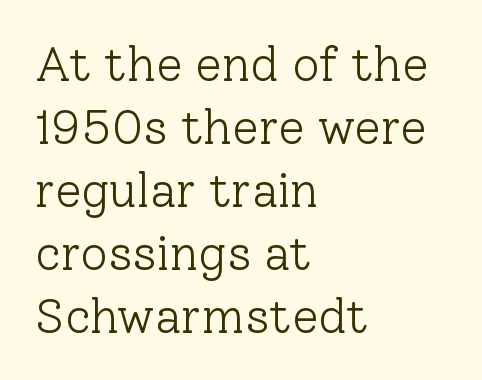
The image shows 48 px light serif type, upright; set left-aligned, normal line spacing (1.31x), normal letter spacing, not underlined; low stroke contrast and a medium x-height.
